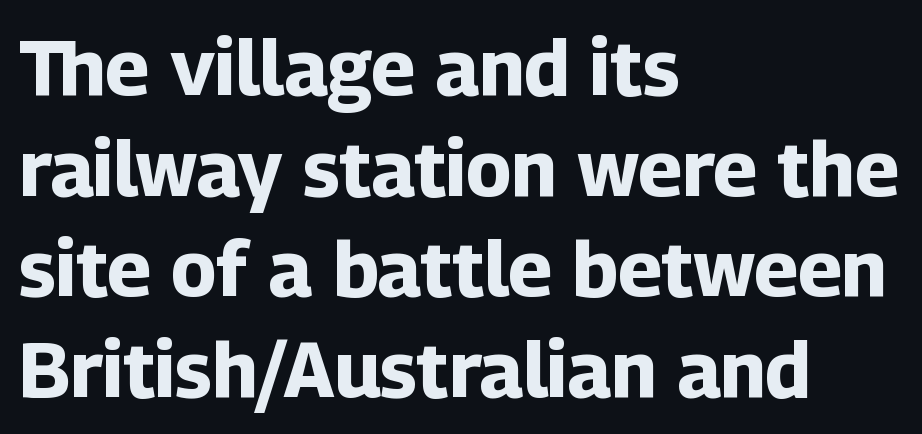
Q: Is the text bold? A: Yes.
Q: Is the text italic (slanted)? A: No, it is upright.
Q: Is the typeface a serif or a sans-serif typeface? A: Sans-serif.
Q: Is the text underlined? A: No.
Q: How is the paragraph aligned? A: Left-aligned.
Q: Is the spacing between letters normal or unusually wide? A: Normal.
Q: Is the spacing between lines tight, normal or loose? A: Normal.
Q: Width (condensed, normal, or wide)? A: Normal.
Q: Stroke contrast? A: Low.
Q: x-height? A: Medium.
Q: Monospaced? A: No.
